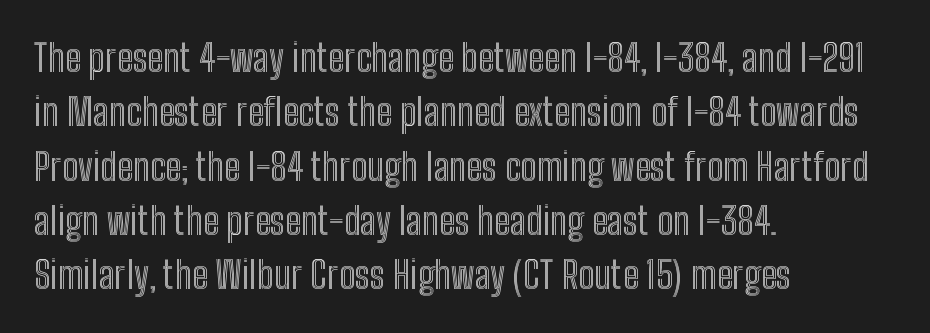
Baseline-to-baseline distance is the conventional proportion of letter height. Here the glyphs are tracked normally, forming tight word shapes. The passage is arranged the way most books set body copy — flush left. Rendered with straight, roman letterforms. Rule under the text: the space is simply empty. Varying glyph widths throughout — classic text-font behaviour.
